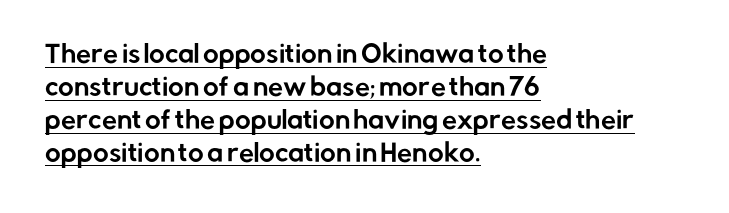
Q: Is the text italic (slanted)? A: No, it is upright.
Q: Is the text underlined? A: Yes.
Q: How is the paragraph aligned? A: Left-aligned.
Q: Is the spacing between letters normal or unusually wide? A: Normal.
Q: Is the spacing between lines tight, normal or loose? A: Normal.
